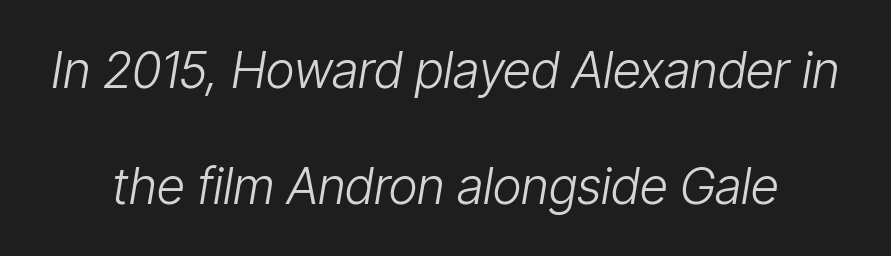
{"italic": "yes", "lean": "right", "slant_degrees": 9, "bold": "no", "weight": "light", "width": "condensed", "stroke_contrast": "low", "x_height": "medium", "monospaced": "no", "underline": "no", "line_spacing": "loose", "line_spacing_ratio": 2.32, "letter_spacing": "normal", "letter_spacing_em": 0.0, "glyph_px": 50}
